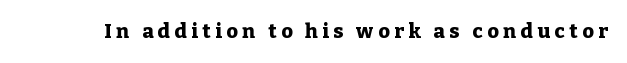
Each row of text sits above clean, open space. Short note: letters widely spaced. I'd describe the lettering as bold — thick and assertive. No italicization has been applied; the sample stays upright.
